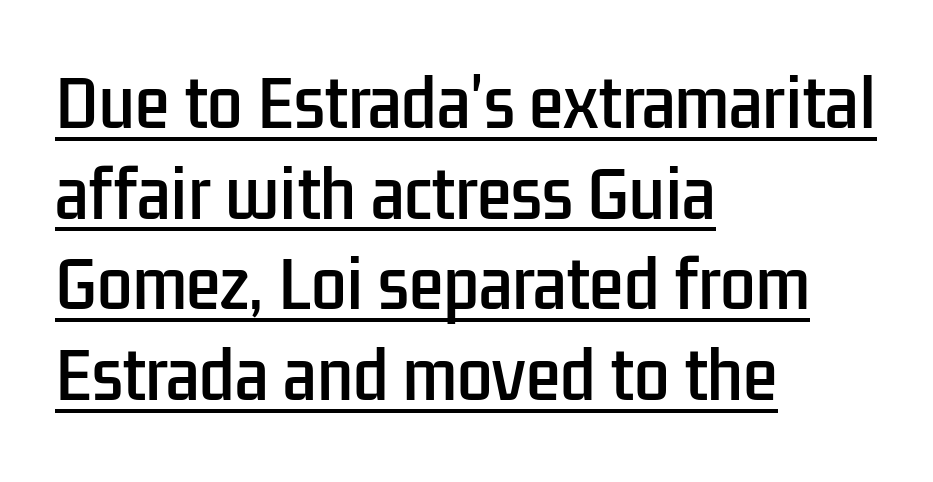
{"serif": "no", "italic": "no", "width": "condensed", "stroke_contrast": "low", "x_height": "medium", "monospaced": "no", "underline": "yes", "align": "left", "line_spacing": "normal", "line_spacing_ratio": 1.44, "letter_spacing": "normal", "letter_spacing_em": 0.0, "glyph_px": 63}
